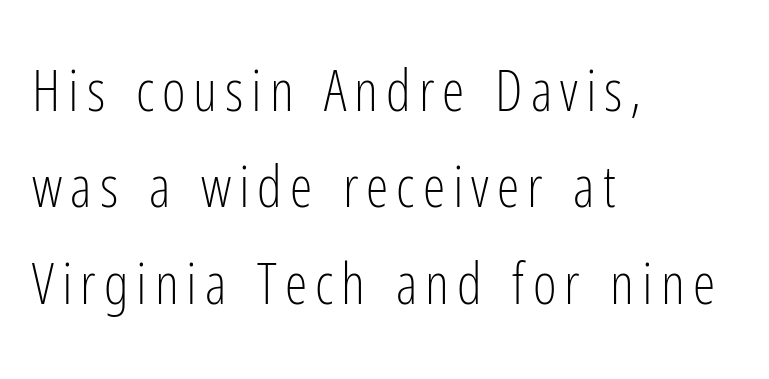
The image shows 57 px light, condensed sans-serif type, upright; set left-aligned, normal line spacing (1.69x), not underlined; low stroke contrast and a medium x-height.
